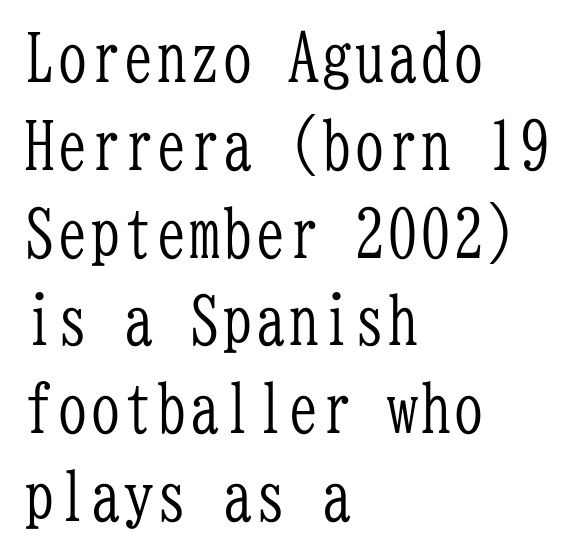
{"serif": "yes", "italic": "no", "bold": "no", "weight": "light", "width": "condensed", "stroke_contrast": "low", "x_height": "medium", "monospaced": "yes", "underline": "no", "align": "left", "line_spacing": "normal", "line_spacing_ratio": 1.33, "letter_spacing": "normal", "letter_spacing_em": 0.0, "glyph_px": 66}
